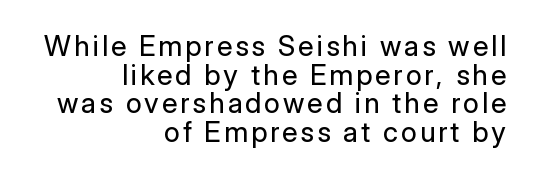
The image shows 28 px regular-weight sans-serif type, upright; set right-aligned, tight line spacing (1.02x), not underlined; low stroke contrast and a medium x-height.
